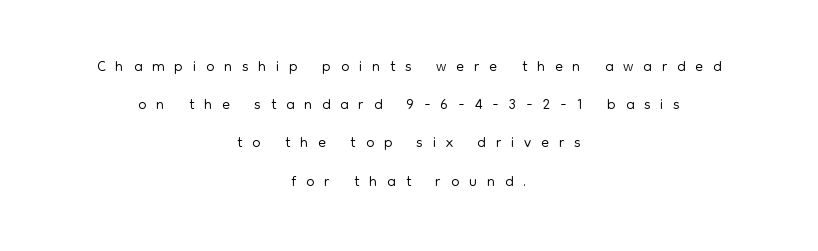
Leftover space on each line is divided equally before and after the words. It's the straight-up-and-down kind of type. A typesetter would call this leading conventional body-copy spacing. Check under the words: just untouched page. The rendering inserts visible extra space after every character.
